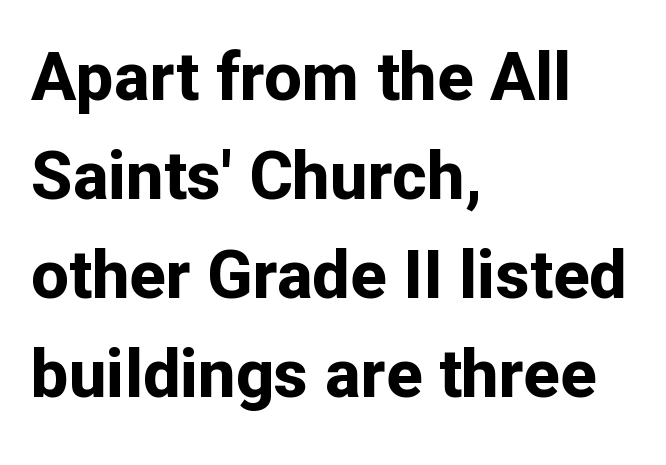
Q: Is the text bold? A: Yes.
Q: Is the text italic (slanted)? A: No, it is upright.
Q: Is the typeface a serif or a sans-serif typeface? A: Sans-serif.
Q: Is the text underlined? A: No.
Q: How is the paragraph aligned? A: Left-aligned.
Q: Is the spacing between letters normal or unusually wide? A: Normal.
Q: Is the spacing between lines tight, normal or loose? A: Normal.
Q: Width (condensed, normal, or wide)? A: Normal.
Q: Stroke contrast? A: Low.
Q: x-height? A: Medium.
Q: Monospaced? A: No.
